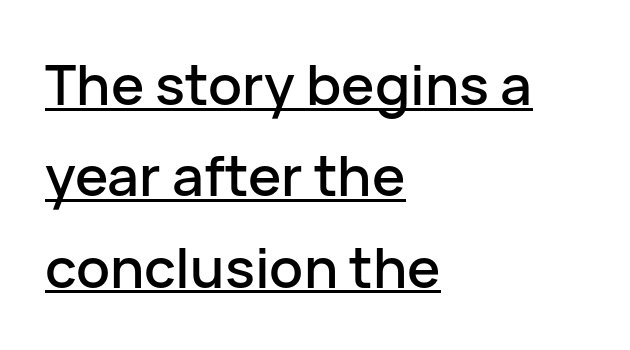
{"serif": "no", "italic": "no", "width": "normal", "stroke_contrast": "low", "x_height": "medium", "monospaced": "no", "underline": "yes", "align": "left", "line_spacing": "normal", "line_spacing_ratio": 1.63, "letter_spacing": "normal", "letter_spacing_em": 0.0, "glyph_px": 56}
